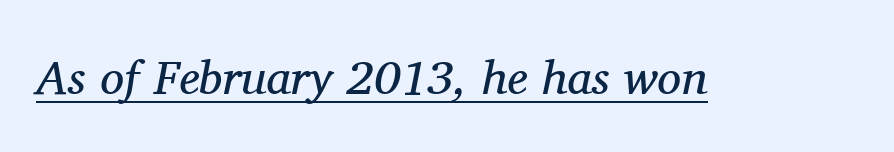
Q: Is the text bold? A: No.
Q: Is the text italic (slanted)? A: Yes, it leans right by about 11 degrees.
Q: Is the typeface a serif or a sans-serif typeface? A: Serif.
Q: Is the text underlined? A: Yes.
Q: Is the spacing between letters normal or unusually wide? A: Normal.
Q: Width (condensed, normal, or wide)? A: Normal.
Q: Stroke contrast? A: Medium.
Q: x-height? A: Medium.
Q: Monospaced? A: No.
